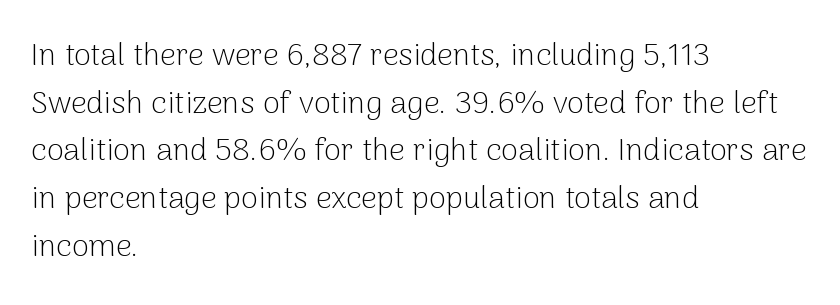
The image shows 31 px light sans-serif type, upright; set left-aligned, normal line spacing (1.54x), normal letter spacing, not underlined; low stroke contrast and a medium x-height.
